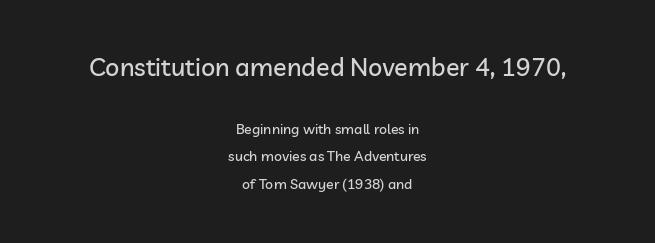
The image shows 25 px text type, upright; set centered, loose line spacing (1.96x), normal letter spacing, not underlined; the first (top) block is 1.79x larger.
